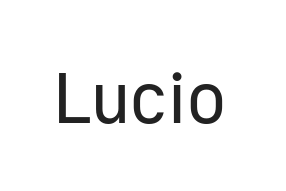
Q: Is the text bold? A: No.
Q: Is the text italic (slanted)? A: No, it is upright.
Q: Is the typeface a serif or a sans-serif typeface? A: Sans-serif.
Q: Is the text underlined? A: No.
Q: Is the spacing between letters normal or unusually wide? A: Normal.
Q: Width (condensed, normal, or wide)? A: Normal.
Q: Stroke contrast? A: Low.
Q: x-height? A: Medium.
Q: Monospaced? A: No.
